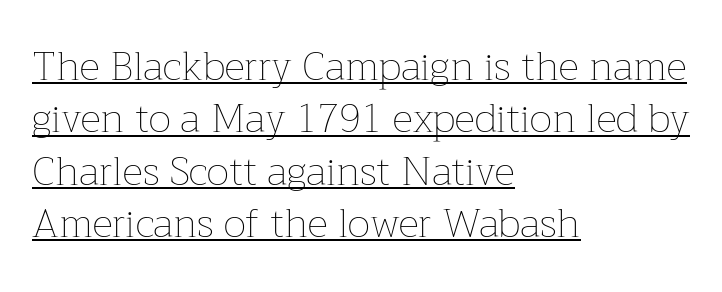
Q: Is the text bold? A: No.
Q: Is the text italic (slanted)? A: No, it is upright.
Q: Is the text underlined? A: Yes.
Q: How is the paragraph aligned? A: Left-aligned.
Q: Is the spacing between letters normal or unusually wide? A: Normal.
Q: Is the spacing between lines tight, normal or loose? A: Normal.
Q: Width (condensed, normal, or wide)? A: Normal.
Q: Stroke contrast? A: Low.
Q: x-height? A: Medium.
Q: Monospaced? A: No.
